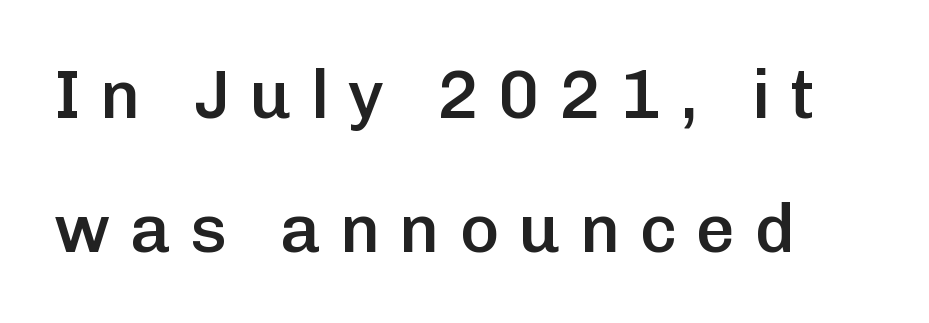
{"serif": "no", "italic": "no", "bold": "semi", "weight": "semibold", "width": "normal", "stroke_contrast": "low", "x_height": "medium", "monospaced": "no", "underline": "no", "line_spacing": "loose", "line_spacing_ratio": 1.97, "letter_spacing": "wide", "letter_spacing_em": 0.28, "glyph_px": 68}
